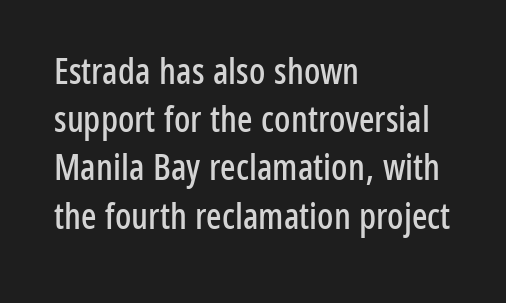
The image shows 36 px condensed sans-serif type, upright; set left-aligned, normal line spacing (1.34x), normal letter spacing, not underlined; low stroke contrast and a medium x-height.
